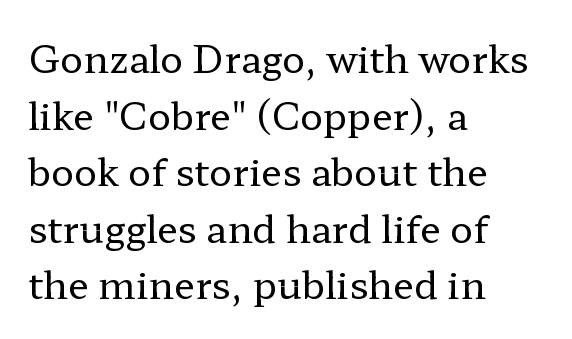
Serifs: yes, visible at the terminals of the letterforms. A bare baseline throughout the passage. Baseline-to-baseline distance is the conventional proportion of letter height. The letters look calm and open, with moderate or lighter stems. The letters advance in unequal steps, a hallmark of proportional type.
